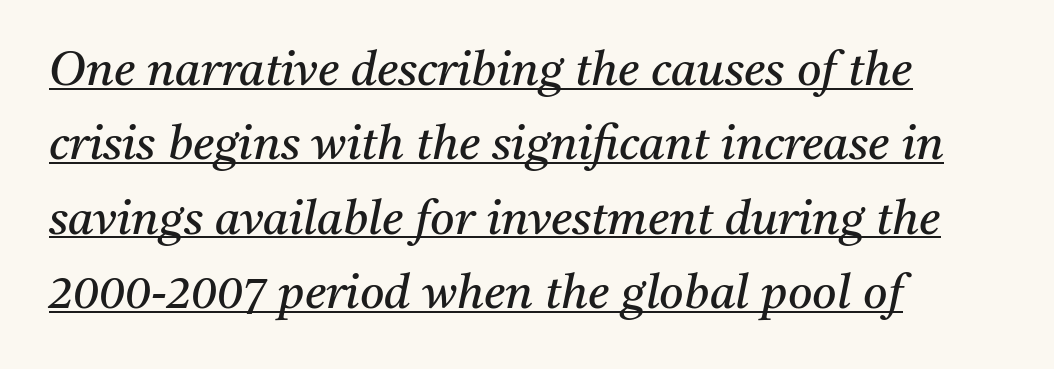
{"serif": "yes", "italic": "yes", "lean": "right", "slant_degrees": 11, "bold": "no", "weight": "regular", "width": "normal", "stroke_contrast": "medium", "x_height": "medium", "monospaced": "no", "underline": "yes", "align": "left", "line_spacing": "normal", "line_spacing_ratio": 1.58, "letter_spacing": "normal", "letter_spacing_em": 0.0, "glyph_px": 47}
